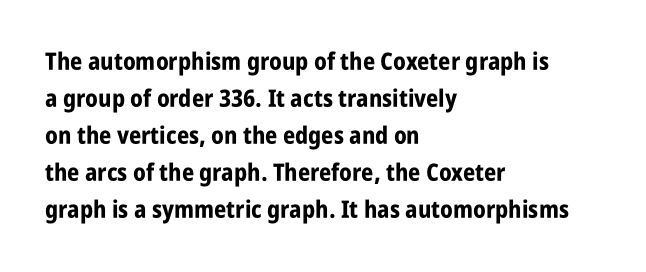
{"italic": "no", "bold": "yes", "underline": "no", "align": "left", "line_spacing": "normal", "line_spacing_ratio": 1.54, "letter_spacing": "normal", "letter_spacing_em": 0.0, "glyph_px": 24}
